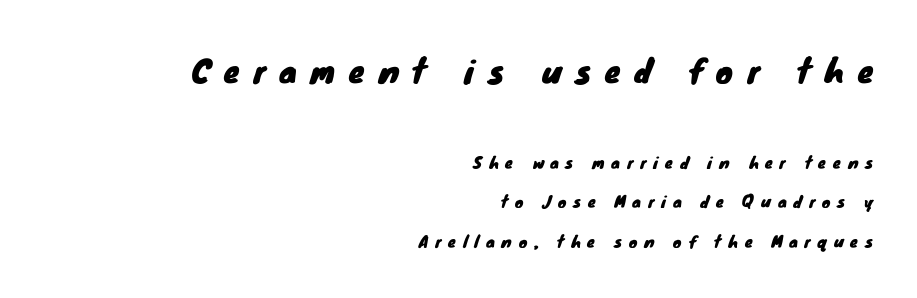
The image shows 32 px sans-serif type; set right-aligned, loose line spacing (2.47x), unusually wide letter spacing (+0.43 em), not underlined; the first (top) block is 2.0x larger; low stroke contrast and a small x-height.
